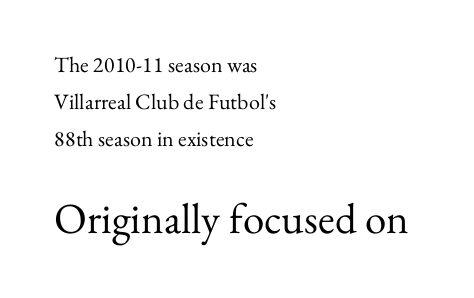
The image shows 43 px regular-weight serif type, upright; set left-aligned, normal line spacing (1.68x), normal letter spacing, not underlined; the second (bottom) block is 1.95x larger; medium stroke contrast and a small x-height.
